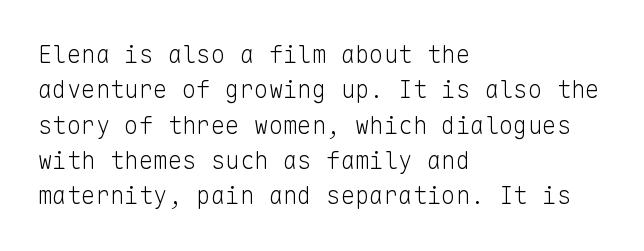
The image shows 24 px text type, upright; set left-aligned, normal line spacing (1.47x), normal letter spacing, not underlined.
